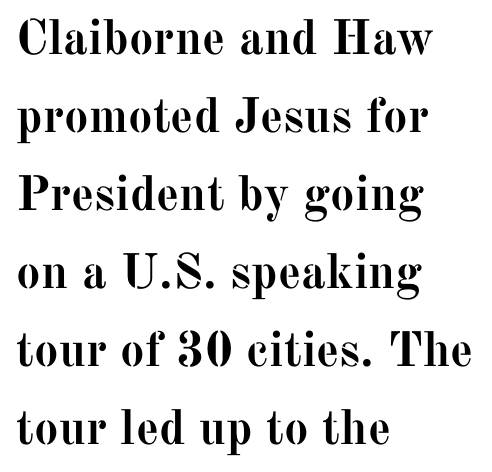
The rendering uses natural spacing where letterforms have individual widths. Glyph-to-glyph distance matches everyday printed text. In terms of posture, this sample is upright. Beneath every word, the page is bare. Weight check: bold — yes, fully.
